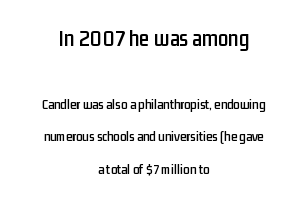
Q: Is the text italic (slanted)? A: No, it is upright.
Q: Is the text underlined? A: No.
Q: How is the paragraph aligned? A: Centered.
Q: Is the spacing between letters normal or unusually wide? A: Normal.
Q: Is the spacing between lines tight, normal or loose? A: Loose.
Q: Which block of text is set in a larger size, the first (top) or the second (bottom)? A: The first (top) one.
